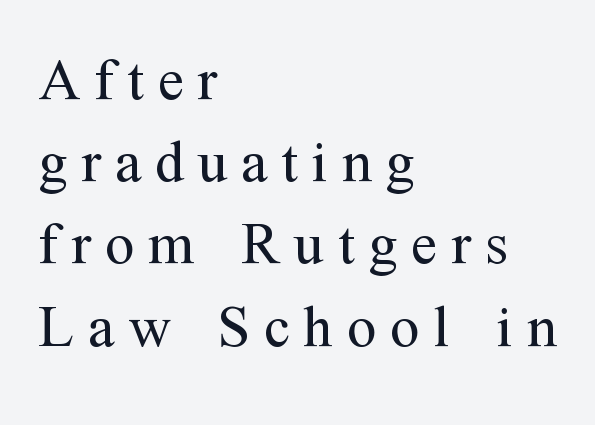
Q: Is the text bold? A: No.
Q: Is the text italic (slanted)? A: No, it is upright.
Q: Is the typeface a serif or a sans-serif typeface? A: Serif.
Q: Is the text underlined? A: No.
Q: How is the paragraph aligned? A: Left-aligned.
Q: Is the spacing between letters normal or unusually wide? A: Unusually wide.
Q: Is the spacing between lines tight, normal or loose? A: Normal.
Q: Width (condensed, normal, or wide)? A: Normal.
Q: Stroke contrast? A: Medium.
Q: x-height? A: Medium.
Q: Monospaced? A: No.
